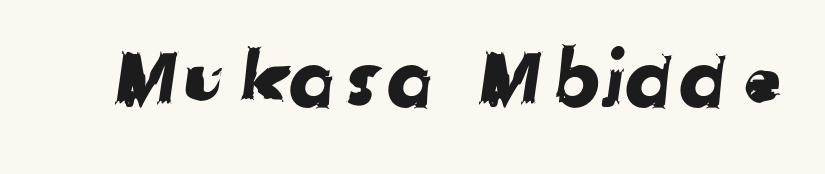
Honestly, there is no underline to notice here at all. In terms of letterform style, serifs are entirely absent. Letter spacing: default. The letters advance in unequal steps, a hallmark of proportional type.
